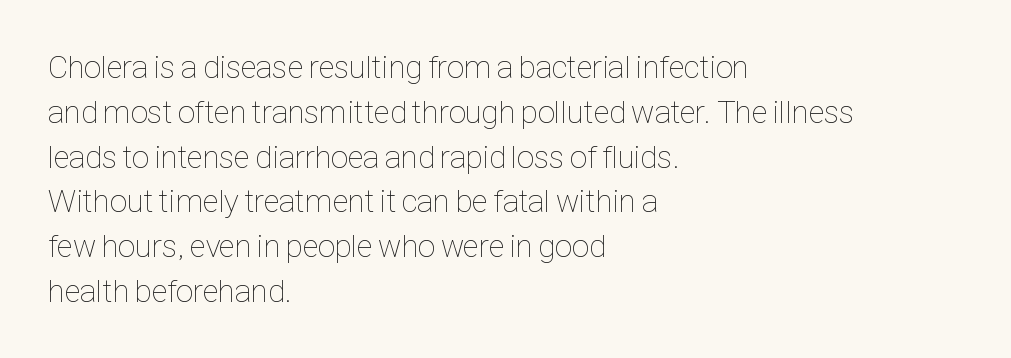
{"italic": "no", "bold": "no", "weight": "thin", "width": "condensed", "stroke_contrast": "low", "x_height": "medium", "monospaced": "no", "underline": "no", "align": "left", "line_spacing": "normal", "line_spacing_ratio": 1.4, "letter_spacing": "normal", "letter_spacing_em": 0.0, "glyph_px": 32}
